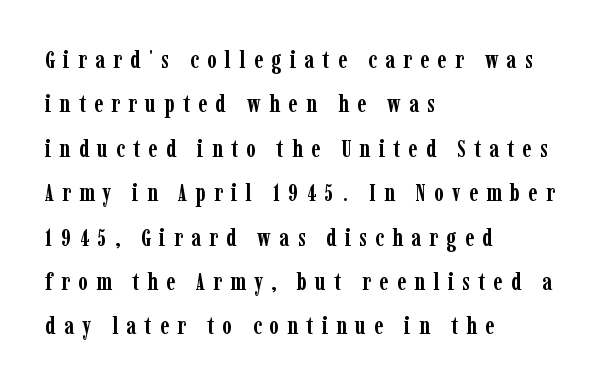
Q: Is the text bold? A: Yes.
Q: Is the text italic (slanted)? A: No, it is upright.
Q: Is the text underlined? A: No.
Q: How is the paragraph aligned? A: Left-aligned.
Q: Is the spacing between letters normal or unusually wide? A: Unusually wide.
